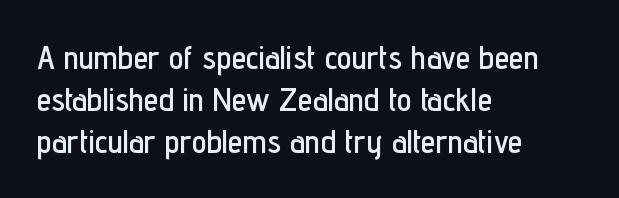
Italic? Not at all — the glyphs are vertical. A clean baseline with only descenders dipping below it. Nobody touched the tracking dial on this one. The passage shown is typed in a proportional face where columns would drift. The rendering anchors every line to the left-hand side.
